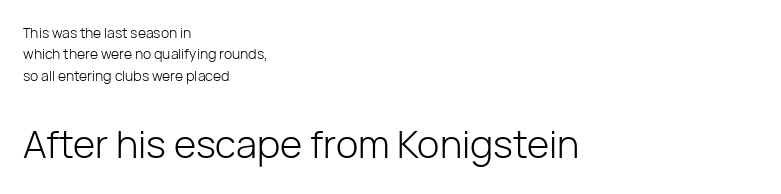
It's the straight-up-and-down kind of type. Nothing unusual about the tracking: characters are spaced as the font intends. These glyphs show unthickened strokes, regular width or finer. The area under the type is left untouched.
